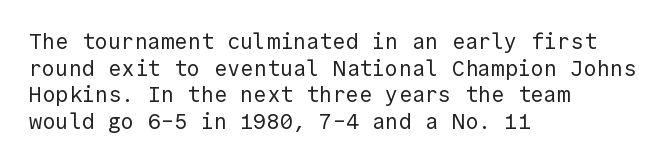
Q: Is the text bold? A: No.
Q: Is the text italic (slanted)? A: No, it is upright.
Q: Is the text underlined? A: No.
Q: How is the paragraph aligned? A: Left-aligned.
Q: Is the spacing between letters normal or unusually wide? A: Normal.
